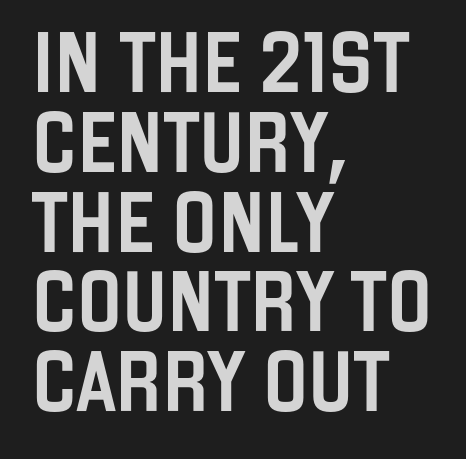
Q: Is the text italic (slanted)? A: No, it is upright.
Q: Is the typeface a serif or a sans-serif typeface? A: Sans-serif.
Q: Is the text underlined? A: No.
Q: How is the paragraph aligned? A: Left-aligned.
Q: Is the spacing between letters normal or unusually wide? A: Normal.
Q: Is the spacing between lines tight, normal or loose? A: Normal.
Q: Width (condensed, normal, or wide)? A: Condensed.
Q: Stroke contrast? A: Low.
Q: x-height? A: Large.
Q: Monospaced? A: No.
